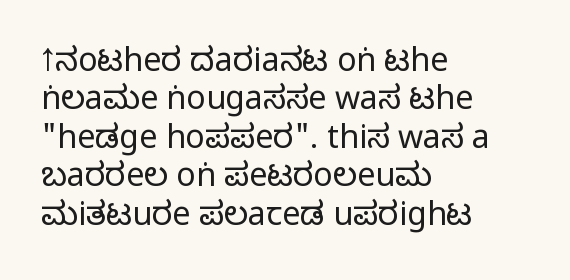
The text was rendered using a sans face with plain stroke endings. Type without underlining. This sample uses an upright cut, with every glyph sitting square on the baseline. Reading down the block, your eye returns to a fixed left position each line. Varying glyph widths throughout — classic text-font behaviour.
